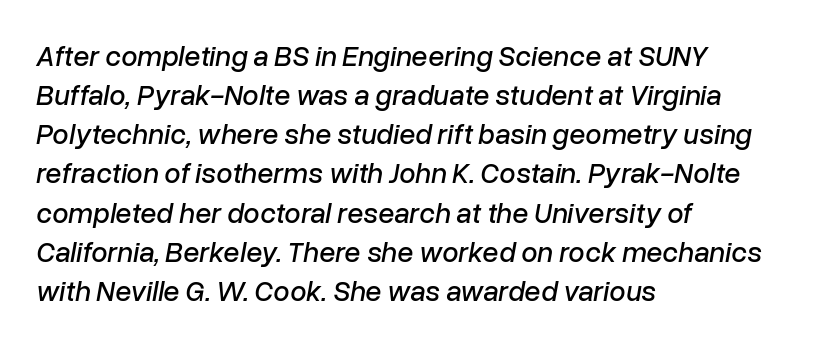
Q: Is the text italic (slanted)? A: Yes, it leans right by about 10 degrees.
Q: Is the text underlined? A: No.
Q: How is the paragraph aligned? A: Left-aligned.
Q: Is the spacing between letters normal or unusually wide? A: Normal.
Q: Is the spacing between lines tight, normal or loose? A: Normal.
Q: Width (condensed, normal, or wide)? A: Normal.
Q: Stroke contrast? A: Low.
Q: x-height? A: Medium.
Q: Monospaced? A: No.
